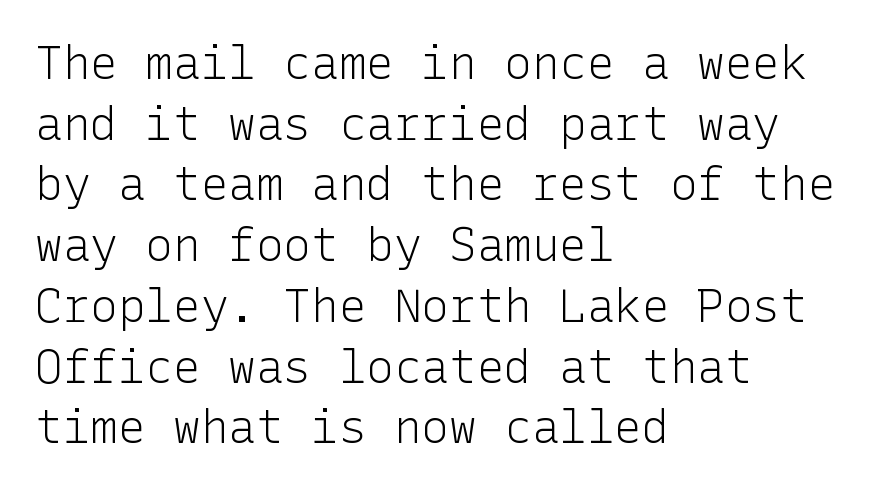
Q: Is the text bold? A: No.
Q: Is the text italic (slanted)? A: No, it is upright.
Q: Is the typeface a serif or a sans-serif typeface? A: Sans-serif.
Q: Is the text underlined? A: No.
Q: How is the paragraph aligned? A: Left-aligned.
Q: Is the spacing between letters normal or unusually wide? A: Normal.
Q: Is the spacing between lines tight, normal or loose? A: Normal.
Q: Width (condensed, normal, or wide)? A: Normal.
Q: Stroke contrast? A: Low.
Q: x-height? A: Medium.
